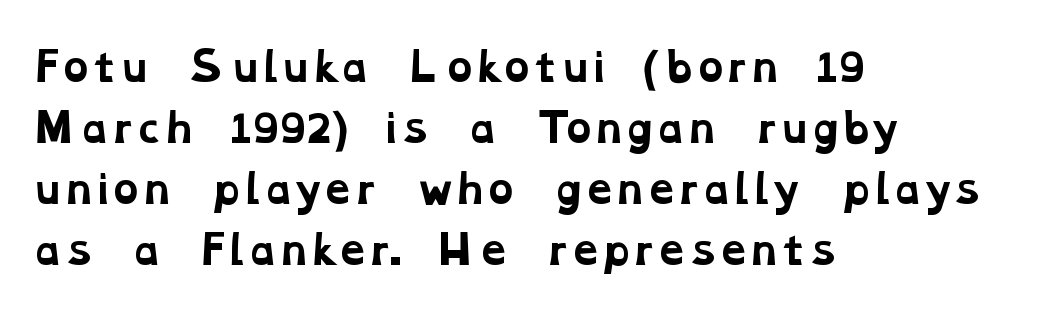
{"serif": "yes", "bold": "yes", "weight": "bold", "width": "wide", "stroke_contrast": "low", "x_height": "medium", "monospaced": "no", "underline": "no", "align": "left", "line_spacing": "normal", "line_spacing_ratio": 1.56, "letter_spacing": "normal", "letter_spacing_em": 0.0, "glyph_px": 39}
